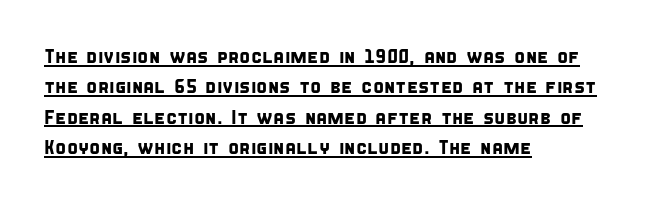
The image shows 20 px text type; set left-aligned, normal line spacing (1.52x), normal letter spacing, underlined.
